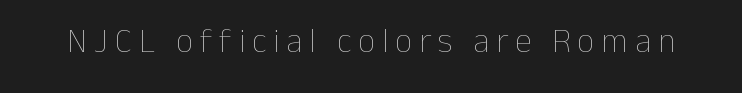
Upright lettering throughout. The string is rendered with underlining switched off. Counters stay open thanks to moderate or lighter strokes. A typesetter would call this proportional, since set widths differ per character.
